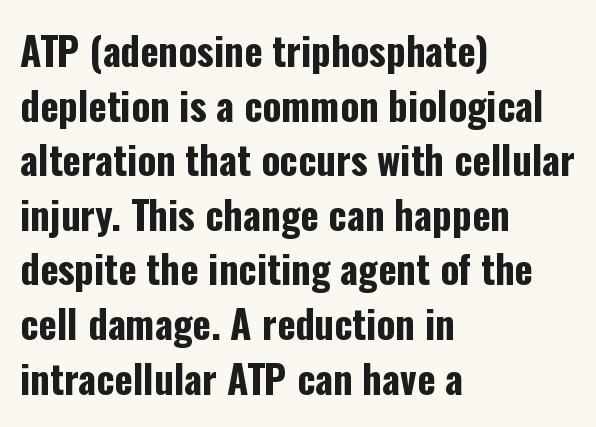
The image shows 39 px bold, condensed sans-serif type, upright; set left-aligned, normal line spacing (1.4x), normal letter spacing, not underlined; low stroke contrast and a medium x-height.
